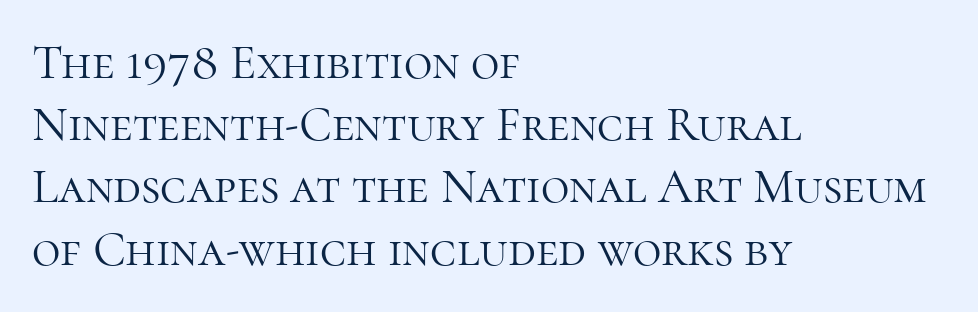
Bare-footed words on every line. Every character sits straight up, as roman type does. Small tapered or slab feet sit at the stroke ends, so this counts as serif. Nothing unusual about the tracking: characters are spaced as the font intends. Looks like regular typesetting: each glyph gets only the width it needs.
